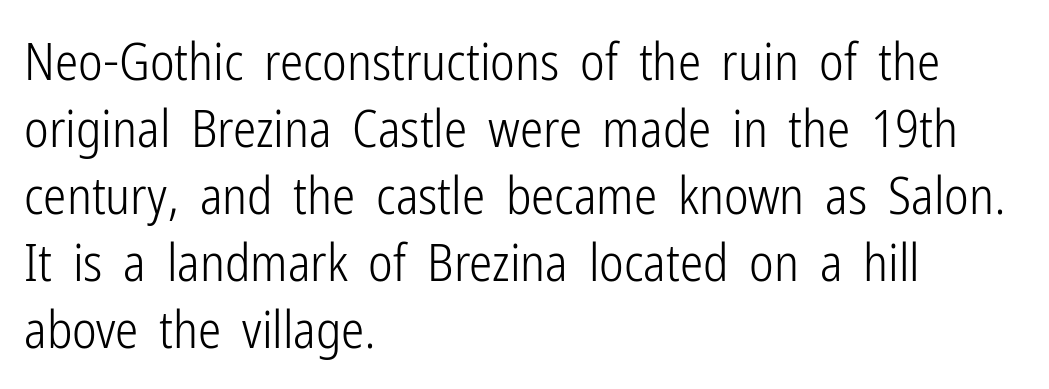
Is this a fixed-width face? No — the glyphs have proportional, varying widths. Underlining? Definitely not there. Nobody touched the tracking dial on this one. Posture: straight, roman, zero tilt. The leading is moderate, giving the passage an even texture.
